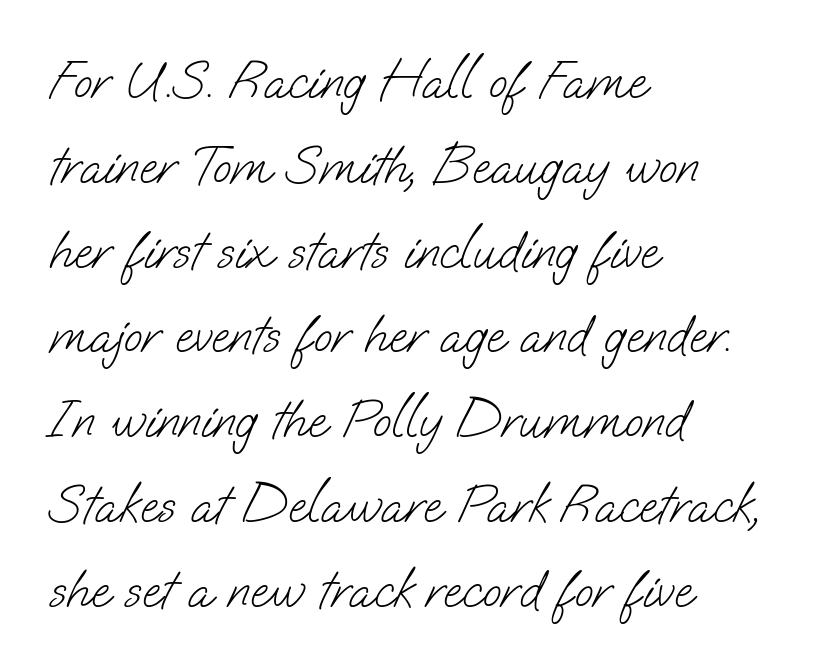
The image shows 54 px light sans-serif type; set left-aligned, normal line spacing (1.57x), normal letter spacing, not underlined; low stroke contrast and a small x-height.
